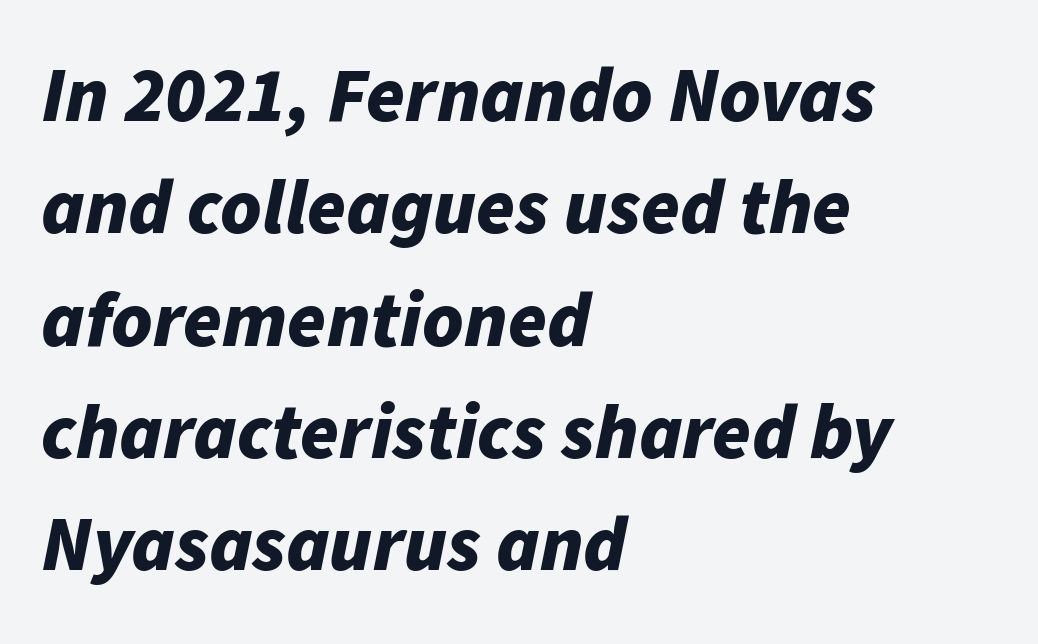
The image shows 78 px bold type, italic (leaning right); set left-aligned, normal line spacing (1.44x), normal letter spacing, not underlined; low stroke contrast and a medium x-height.
